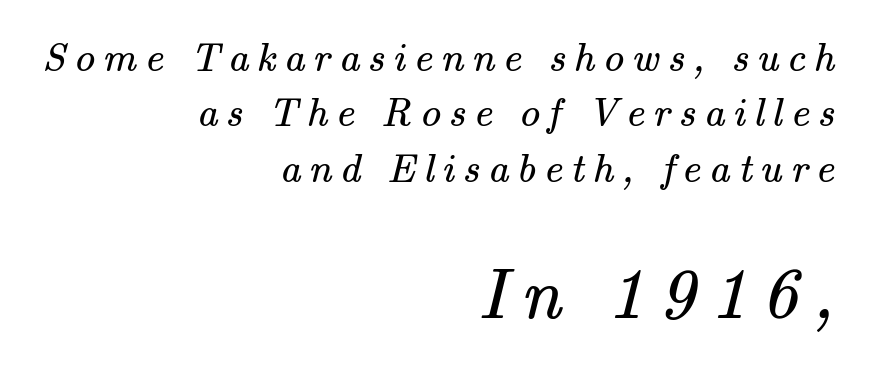
Q: Is the text bold? A: No.
Q: Is the typeface a serif or a sans-serif typeface? A: Serif.
Q: Is the text underlined? A: No.
Q: How is the paragraph aligned? A: Right-aligned.
Q: Is the spacing between letters normal or unusually wide? A: Unusually wide.
Q: Is the spacing between lines tight, normal or loose? A: Normal.
Q: Which block of text is set in a larger size, the first (top) or the second (bottom)? A: The second (bottom) one.
Q: Width (condensed, normal, or wide)? A: Normal.
Q: Stroke contrast? A: Medium.
Q: x-height? A: Small.
Q: Monospaced? A: No.
